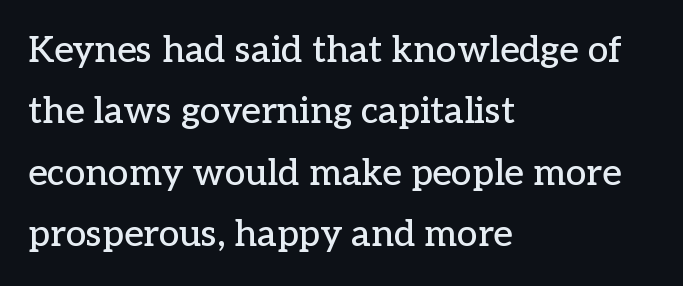
Q: Is the text italic (slanted)? A: No, it is upright.
Q: Is the typeface a serif or a sans-serif typeface? A: Serif.
Q: Is the text underlined? A: No.
Q: How is the paragraph aligned? A: Left-aligned.
Q: Is the spacing between letters normal or unusually wide? A: Normal.
Q: Is the spacing between lines tight, normal or loose? A: Normal.
Q: Width (condensed, normal, or wide)? A: Normal.
Q: Stroke contrast? A: Low.
Q: x-height? A: Medium.
Q: Monospaced? A: No.
